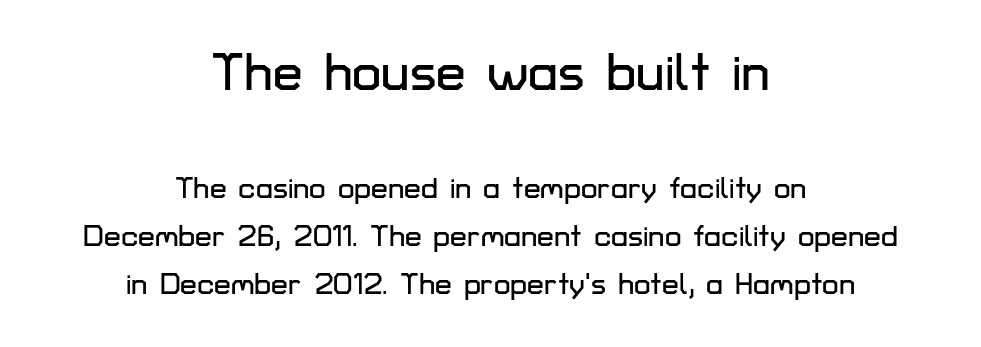
{"serif": "no", "italic": "no", "width": "normal", "stroke_contrast": "low", "x_height": "medium", "monospaced": "no", "underline": "no", "align": "center", "line_spacing": "normal", "line_spacing_ratio": 1.61, "letter_spacing": "normal", "letter_spacing_em": 0.0, "larger_block": "first", "size_ratio": 1.77, "glyph_px": 53}
